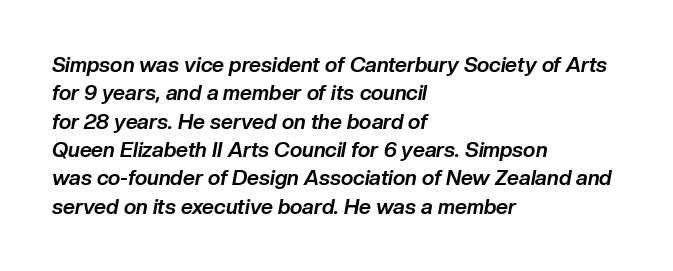
The image shows 21 px bold type, italic (leaning right); set left-aligned, normal line spacing (1.35x), normal letter spacing, not underlined.
